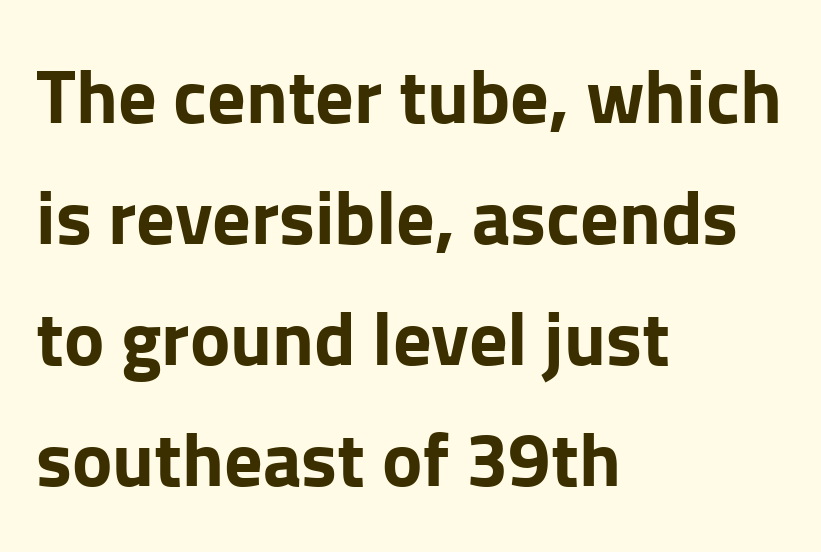
The image shows 76 px bold sans-serif type, upright; set left-aligned, normal line spacing (1.59x), normal letter spacing, not underlined; low stroke contrast and a medium x-height.
